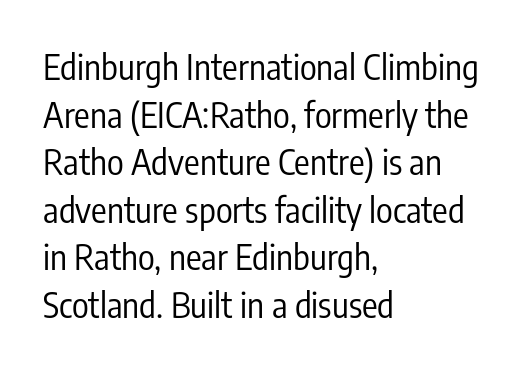
The image shows 35 px regular-weight, condensed sans-serif type, upright; set left-aligned, normal line spacing (1.36x), normal letter spacing, not underlined; low stroke contrast and a medium x-height.
